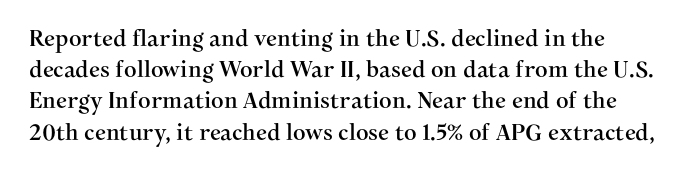
Q: Is the text italic (slanted)? A: No, it is upright.
Q: Is the text underlined? A: No.
Q: Is the spacing between letters normal or unusually wide? A: Normal.
Q: Is the spacing between lines tight, normal or loose? A: Normal.
